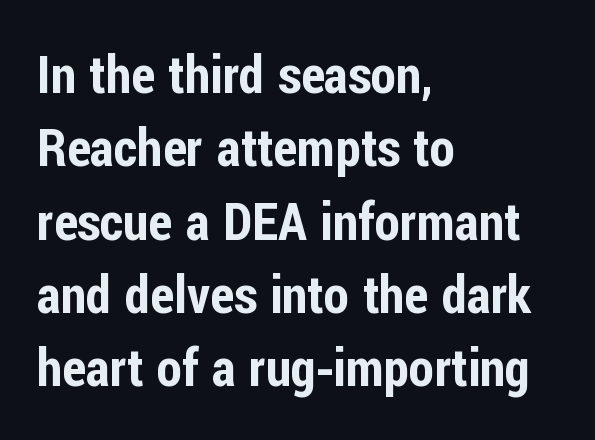
{"serif": "no", "italic": "no", "width": "condensed", "stroke_contrast": "low", "x_height": "medium", "monospaced": "no", "underline": "no", "align": "left", "line_spacing": "normal", "line_spacing_ratio": 1.41, "letter_spacing": "normal", "letter_spacing_em": 0.0, "glyph_px": 52}
